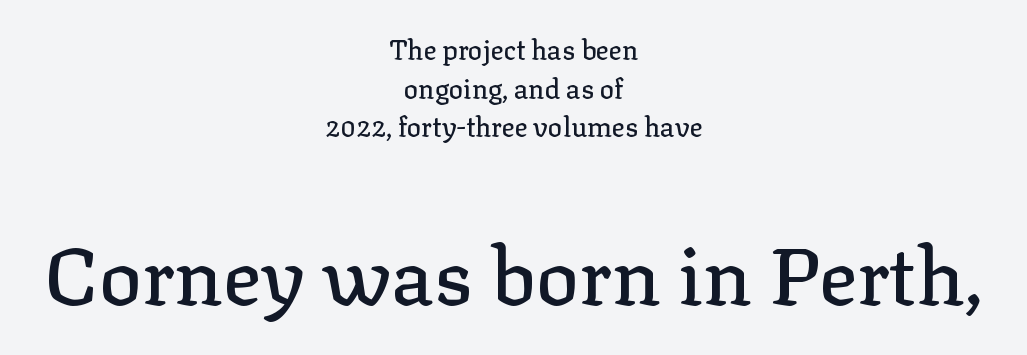
{"serif": "yes", "italic": "no", "width": "normal", "stroke_contrast": "low", "x_height": "medium", "monospaced": "no", "underline": "no", "align": "center", "line_spacing": "normal", "line_spacing_ratio": 1.43, "letter_spacing": "normal", "letter_spacing_em": 0.0, "larger_block": "second", "size_ratio": 2.96, "glyph_px": 80}
